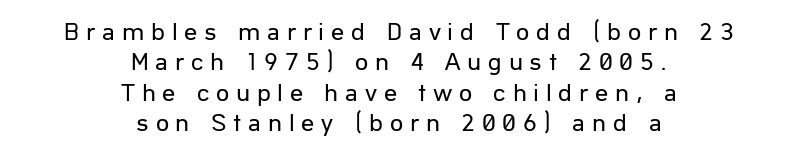
Q: Is the text bold? A: No.
Q: Is the text italic (slanted)? A: No, it is upright.
Q: Is the text underlined? A: No.
Q: How is the paragraph aligned? A: Centered.
Q: Is the spacing between letters normal or unusually wide? A: Unusually wide.
